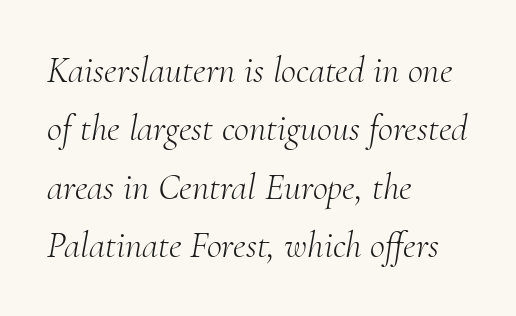
The image shows 37 px light serif type, italic (leaning right); set left-aligned, normal line spacing (1.58x), normal letter spacing, not underlined; medium stroke contrast and a small x-height.
